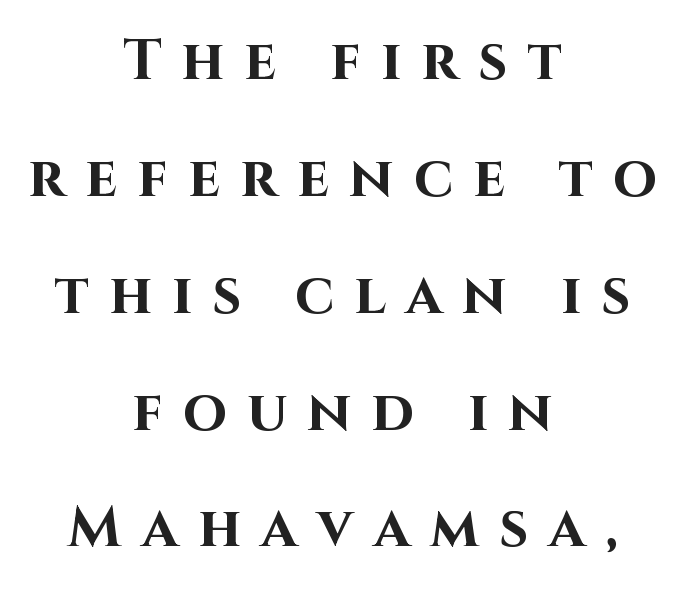
What kind of face is this? One without serifs — a sans. The line texture is sparse and dotted thanks to wide tracking. Character widths vary here, with narrow letters taking less room than wide ones. Quick note: underline off.
